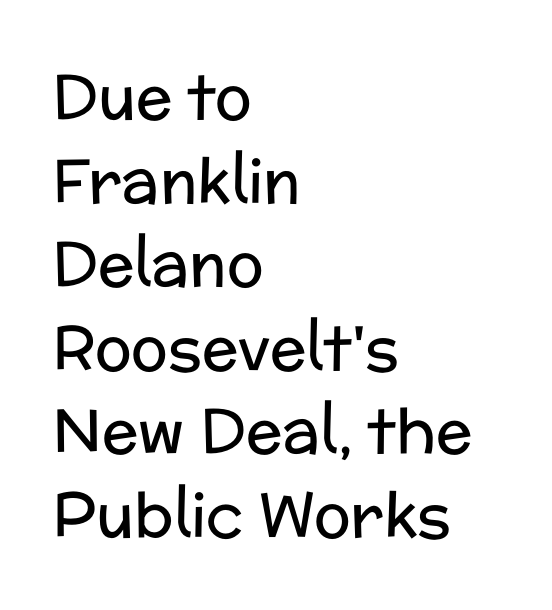
There is no visible air inserted between adjacent glyphs. Nothing heavy about these letters — not bold at all. Horizontally, the lines are justified to the leading edge only. Proportional: the letters do not fall into vertical columns. Ascenders rise straight up at ninety degrees.
